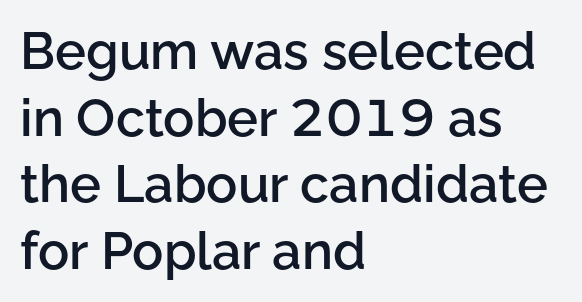
Leading matches the norm, producing a regular column. Underlining? Definitely not there. The letters are semibold — heavier than regular but short of a full bold. The font family rendered here belongs to the sans-serif group.
